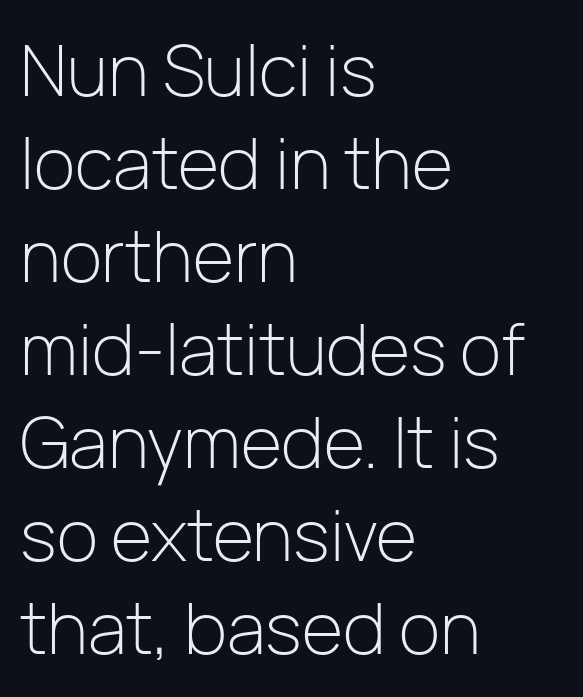
The image shows 71 px light sans-serif type, upright; set left-aligned, normal line spacing (1.31x), normal letter spacing, not underlined; low stroke contrast and a medium x-height.
